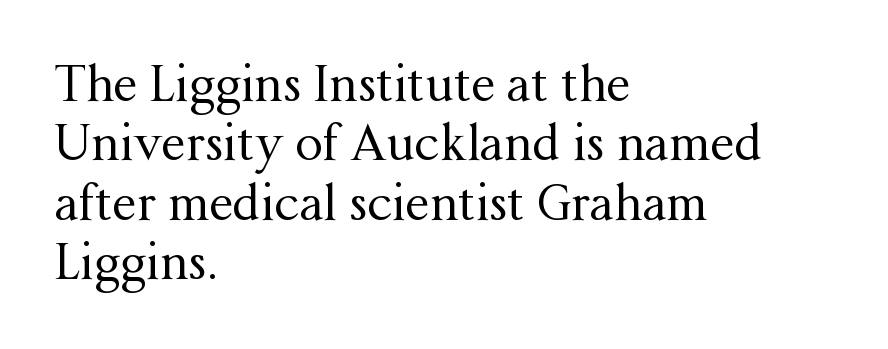
Line beginnings align vertically; line endings do not. The designer went with a serif here, giving each stem small feet. The face looks like a standard text weight, possibly lighter. Observe the ordinary spacing: letters are neighbours, not strangers.
